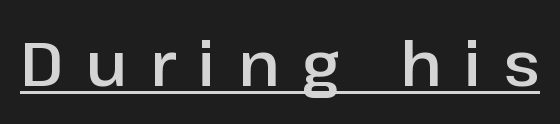
Q: Is the text italic (slanted)? A: No, it is upright.
Q: Is the typeface a serif or a sans-serif typeface? A: Sans-serif.
Q: Is the text underlined? A: Yes.
Q: Is the spacing between letters normal or unusually wide? A: Unusually wide.
Q: Width (condensed, normal, or wide)? A: Normal.
Q: Stroke contrast? A: Low.
Q: x-height? A: Medium.
Q: Monospaced? A: No.
